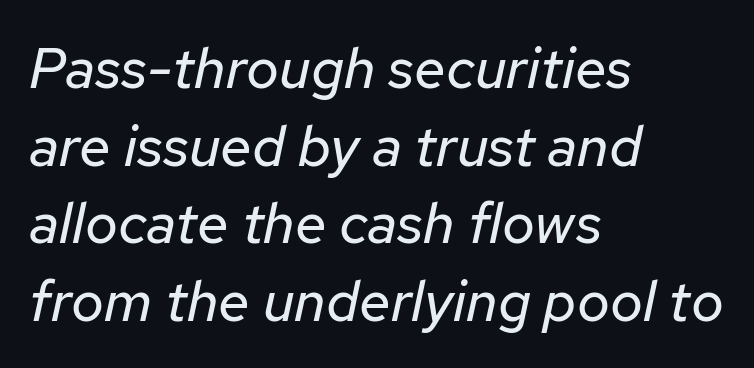
{"italic": "yes", "lean": "right", "slant_degrees": 12, "bold": "no", "weight": "regular", "width": "normal", "stroke_contrast": "low", "x_height": "medium", "monospaced": "no", "underline": "no", "align": "left", "line_spacing": "normal", "line_spacing_ratio": 1.36, "letter_spacing": "normal", "letter_spacing_em": 0.0, "glyph_px": 57}
